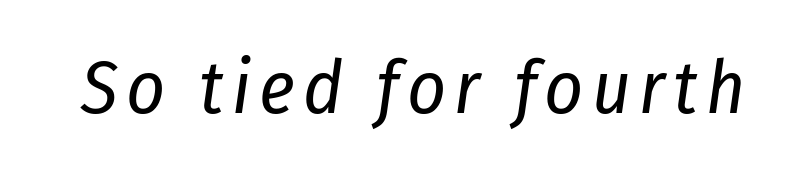
The image shows 75 px regular-weight, condensed type, italic (leaning right); set not underlined; low stroke contrast and a medium x-height.
